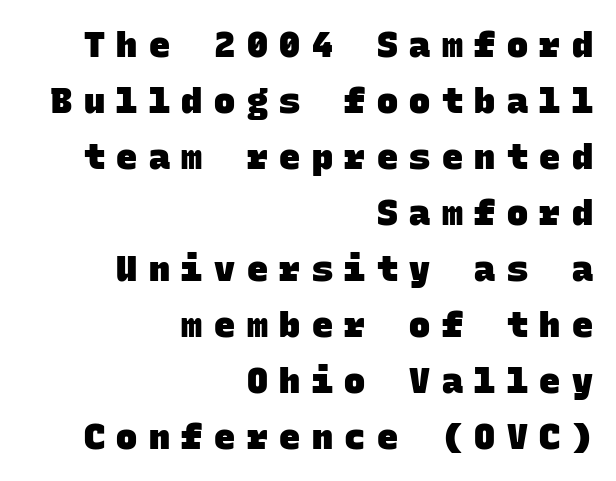
{"serif": "no", "bold": "yes", "weight": "heavy", "width": "normal", "stroke_contrast": "low", "x_height": "large", "monospaced": "yes", "underline": "no", "align": "right", "line_spacing": "normal", "line_spacing_ratio": 1.6, "letter_spacing": "wide", "letter_spacing_em": 0.33, "glyph_px": 35}
